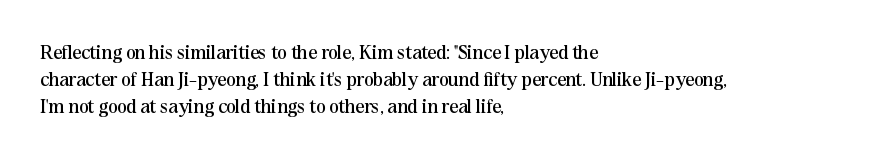
This sample uses an upright cut, with every glyph sitting square on the baseline. Reading down the column, the eye jumps a familiar distance to each next line. The horizontal fit of the characters is conventional and even. This is not heavy type; no bold has been used.
